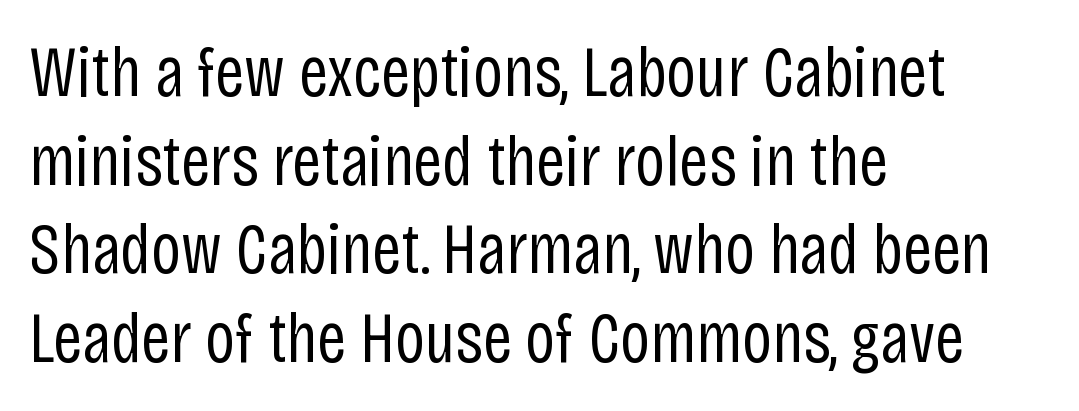
The image shows 72 px regular-weight, condensed sans-serif type, upright; set left-aligned, line spacing 1.23x, normal letter spacing, not underlined; low stroke contrast and a large x-height.
